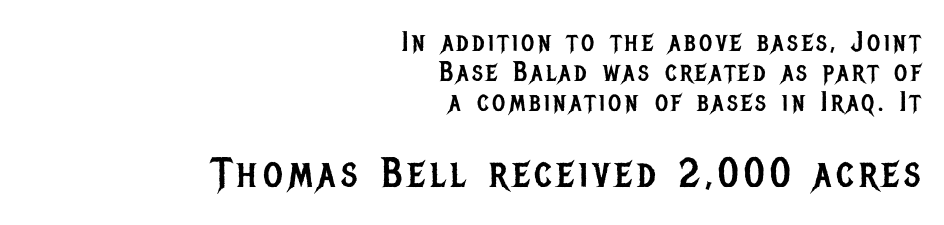
Q: Is the text bold? A: No.
Q: Is the text italic (slanted)? A: No, it is upright.
Q: Is the typeface a serif or a sans-serif typeface? A: Sans-serif.
Q: Is the text underlined? A: No.
Q: How is the paragraph aligned? A: Right-aligned.
Q: Is the spacing between lines tight, normal or loose? A: Tight.
Q: Which block of text is set in a larger size, the first (top) or the second (bottom)? A: The second (bottom) one.
Q: Width (condensed, normal, or wide)? A: Condensed.
Q: Stroke contrast? A: Low.
Q: x-height? A: Large.
Q: Monospaced? A: No.
